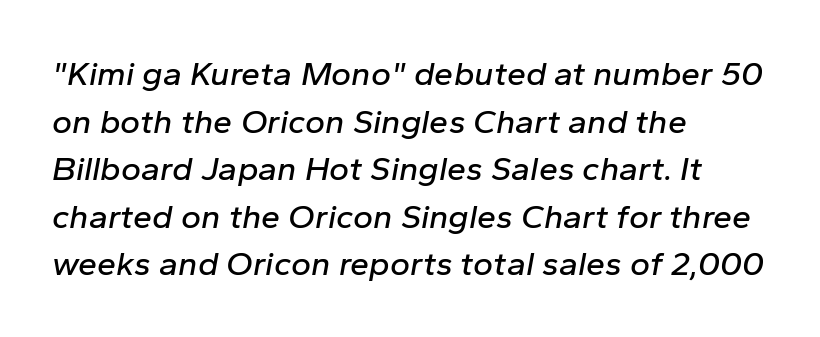
Think of a printed novel: that variable character pitch is what you see here. The lines sit at an ordinary, default distance from one another. The face used here is rendered with its standard letterfit. The passage is arranged the way most books set body copy — flush left. The foot of each line stays bare and open.
